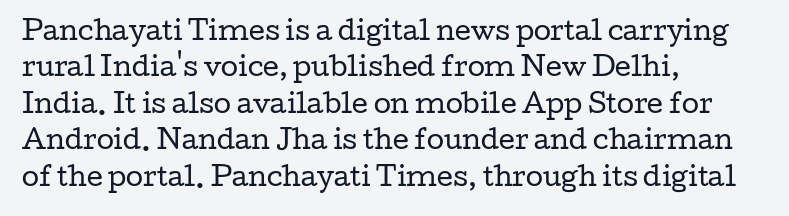
The image shows 25 px text type, upright; set left-aligned, normal line spacing (1.46x), normal letter spacing, not underlined.
